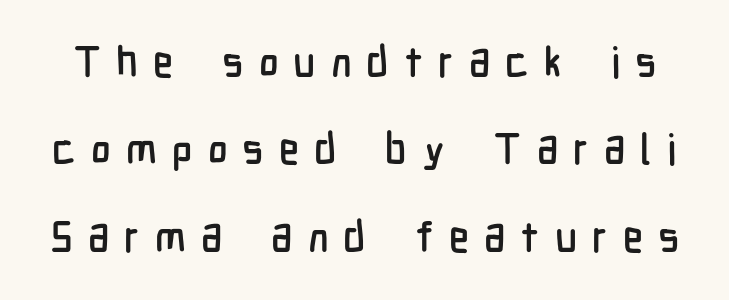
{"serif": "no", "italic": "no", "width": "condensed", "stroke_contrast": "low", "x_height": "medium", "monospaced": "no", "underline": "no", "line_spacing": "loose", "line_spacing_ratio": 2.08, "letter_spacing": "wide", "letter_spacing_em": 0.36, "glyph_px": 42}
